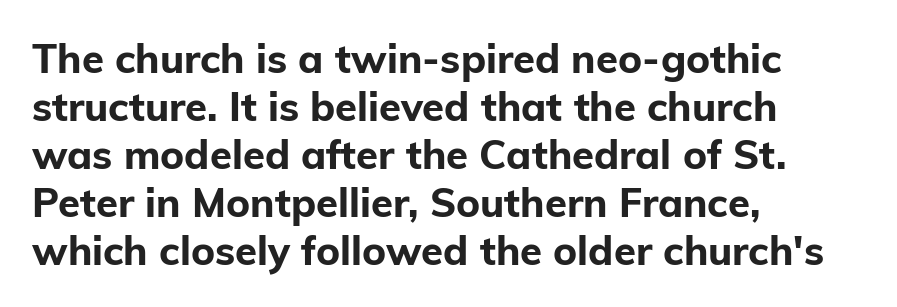
{"serif": "no", "italic": "no", "bold": "yes", "weight": "bold", "width": "normal", "stroke_contrast": "low", "x_height": "medium", "monospaced": "no", "underline": "no", "align": "left", "line_spacing_ratio": 1.2, "letter_spacing": "normal", "letter_spacing_em": 0.0, "glyph_px": 40}
